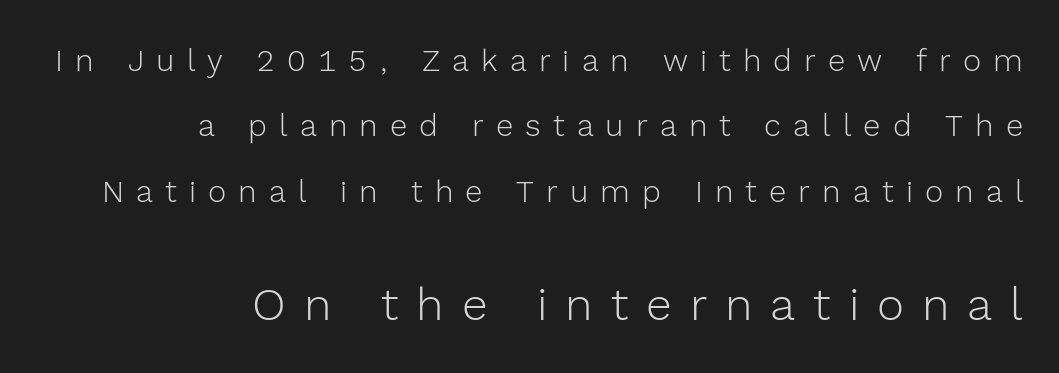
Line ends are locked; line starts wander. This is not heavy type; no bold has been used. The glyphs are unaccompanied by any horizontal stroke below them. Successive baselines arrive slowly, with a big drop between each.
